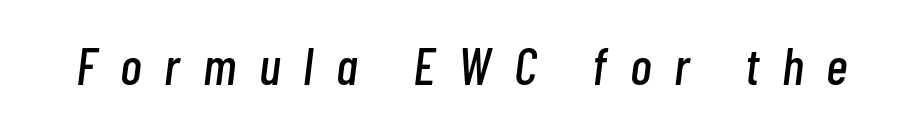
The image shows 52 px condensed type, italic (leaning right); set unusually wide letter spacing (+0.44 em), not underlined; low stroke contrast and a medium x-height.
